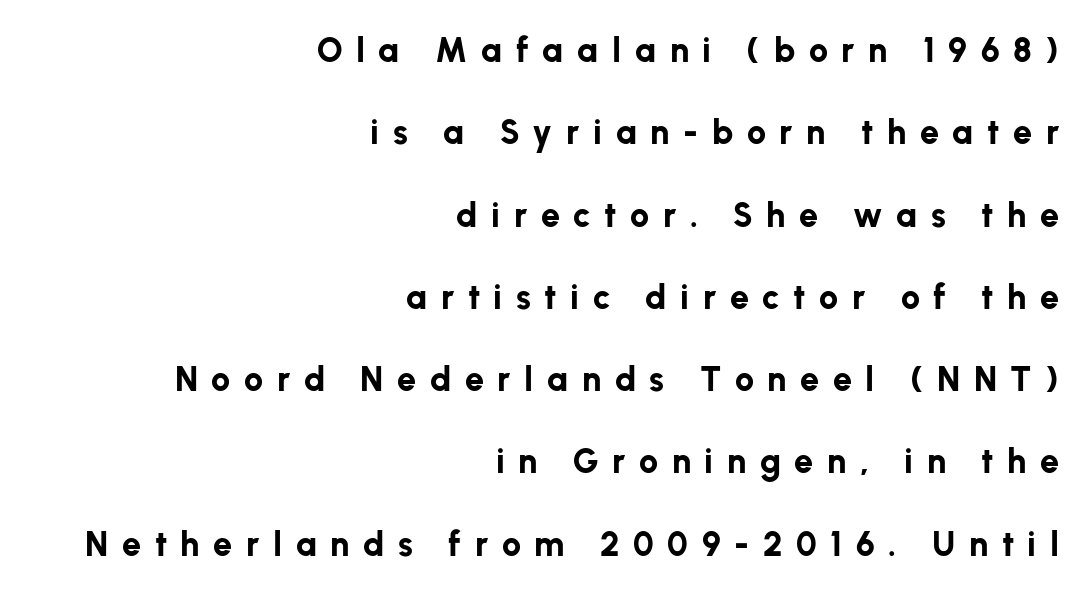
The image shows 34 px bold sans-serif type, upright; set right-aligned, loose line spacing (2.42x), unusually wide letter spacing (+0.4 em), not underlined; low stroke contrast and a medium x-height.
